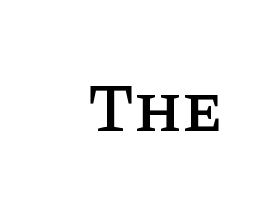
Is the letter spacing exaggerated? No — it looks like the ordinary default. I'd call this a serif setting — the letters wear small feet. Unlike italic type, these characters show no tilt at all. Spacing verdict: proportional, widths tailored to each character.
